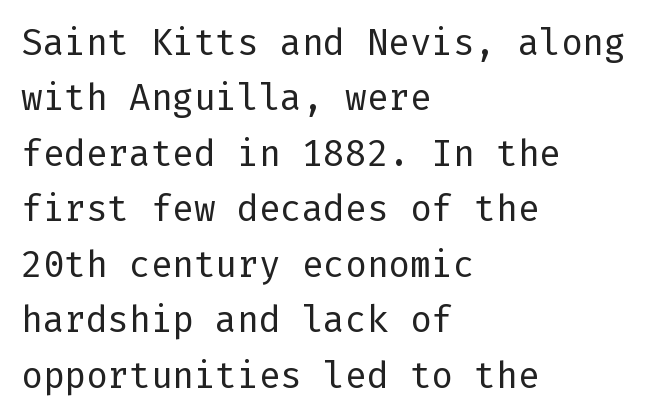
The image shows 36 px regular-weight sans-serif type, upright; set left-aligned, normal line spacing (1.54x), normal letter spacing, not underlined; low stroke contrast and a medium x-height.
